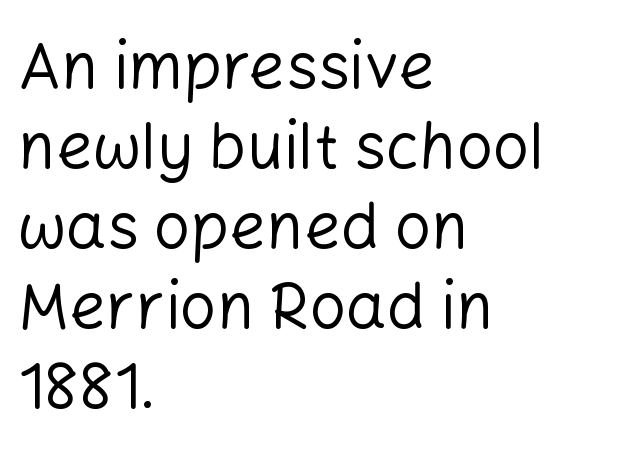
The image shows 64 px regular-weight sans-serif type, upright; set left-aligned, normal line spacing (1.25x), normal letter spacing, not underlined; low stroke contrast and a medium x-height.
